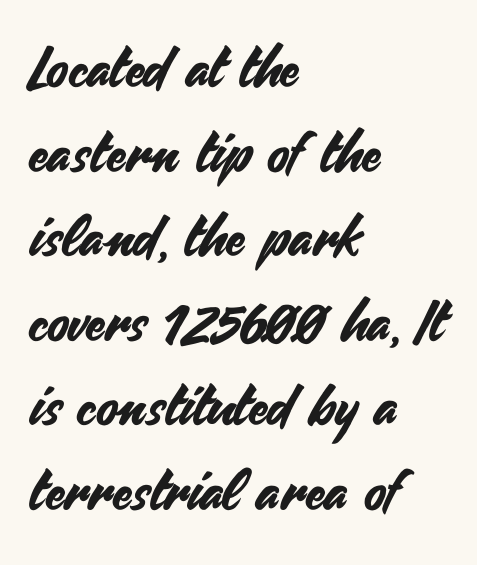
{"serif": "no", "width": "normal", "stroke_contrast": "medium", "x_height": "small", "monospaced": "no", "underline": "no", "align": "left", "line_spacing": "normal", "line_spacing_ratio": 1.51, "letter_spacing": "normal", "letter_spacing_em": 0.0, "glyph_px": 56}
